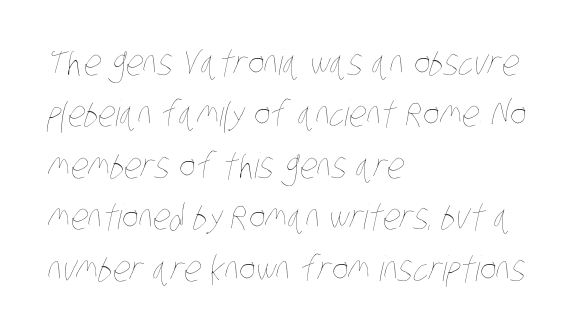
Summary of weight: not heavy and not bold. Glance below the letters and you will spot only blank space. If you drew a ruler down the left edge, every line would touch it. Glyph-to-glyph distance matches everyday printed text. Do the characters align in a grid? No, the font is proportional. The rows are spaced the way most documents space them.
